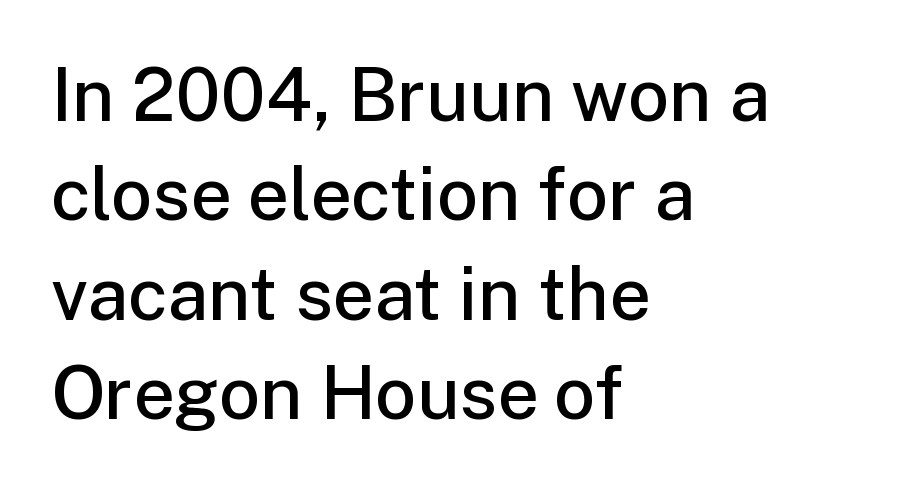
Tall strokes in this sample are plumb rather than angled. Emphasis by weight is partial: semibold. The ragged edge is on the right, which tells us the setting is flush left. Here the glyphs are tracked normally, forming tight word shapes. Letters rest on an invisible, unmarked baseline. Character widths vary here, with narrow letters taking less room than wide ones.
